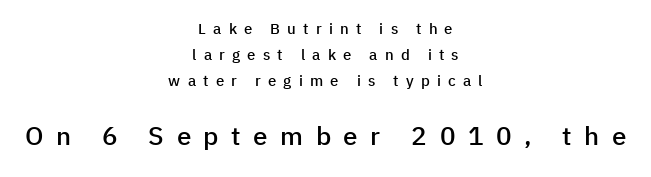
Is the letter spacing exaggerated? Yes — the characters are pushed far apart. Is the block centered? Yes — each line is placed symmetrically about the middle. The words here are not underlined. The sample has been set in demibold, a notch under bold.
